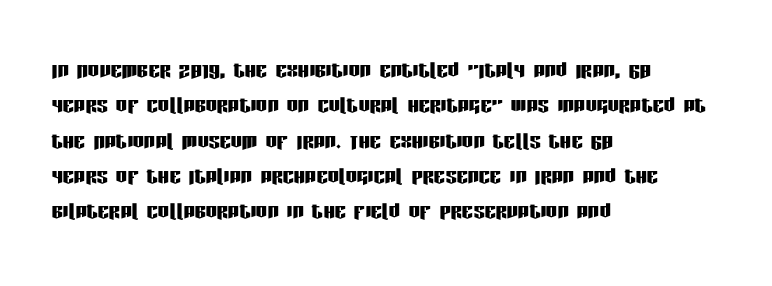
Q: Is the text italic (slanted)? A: No, it is upright.
Q: Is the typeface a serif or a sans-serif typeface? A: Sans-serif.
Q: Is the text underlined? A: No.
Q: How is the paragraph aligned? A: Left-aligned.
Q: Is the spacing between letters normal or unusually wide? A: Normal.
Q: Is the spacing between lines tight, normal or loose? A: Normal.
Q: Width (condensed, normal, or wide)? A: Condensed.
Q: Stroke contrast? A: Low.
Q: x-height? A: Large.
Q: Monospaced? A: No.
